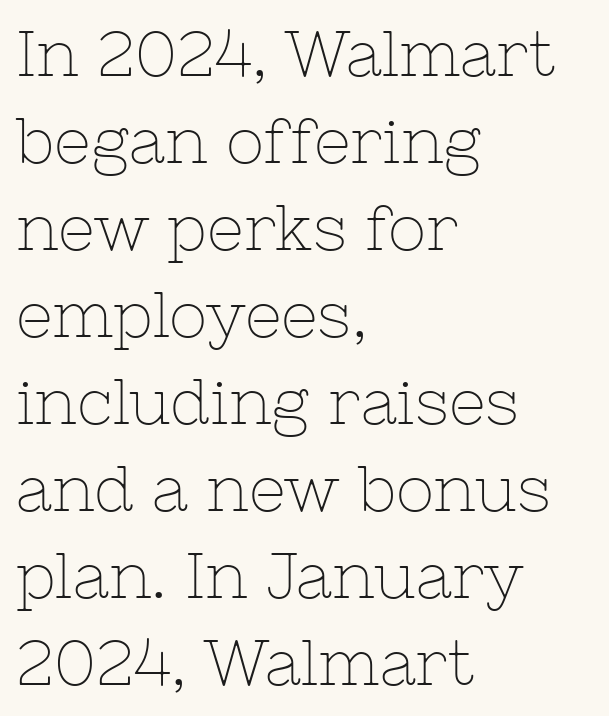
Q: Is the text bold? A: No.
Q: Is the text italic (slanted)? A: No, it is upright.
Q: Is the typeface a serif or a sans-serif typeface? A: Serif.
Q: Is the text underlined? A: No.
Q: How is the paragraph aligned? A: Left-aligned.
Q: Is the spacing between letters normal or unusually wide? A: Normal.
Q: Is the spacing between lines tight, normal or loose? A: Normal.
Q: Width (condensed, normal, or wide)? A: Normal.
Q: Stroke contrast? A: Low.
Q: x-height? A: Medium.
Q: Monospaced? A: No.
